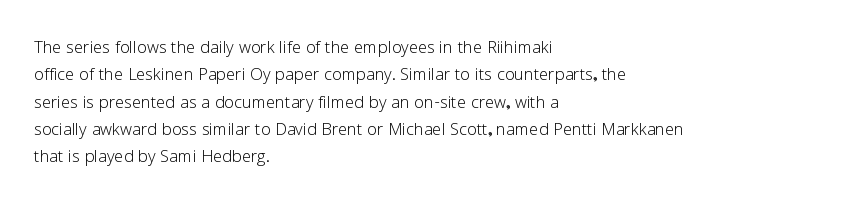
Q: Is the text bold? A: No.
Q: Is the text italic (slanted)? A: No, it is upright.
Q: Is the text underlined? A: No.
Q: How is the paragraph aligned? A: Left-aligned.
Q: Is the spacing between letters normal or unusually wide? A: Normal.
